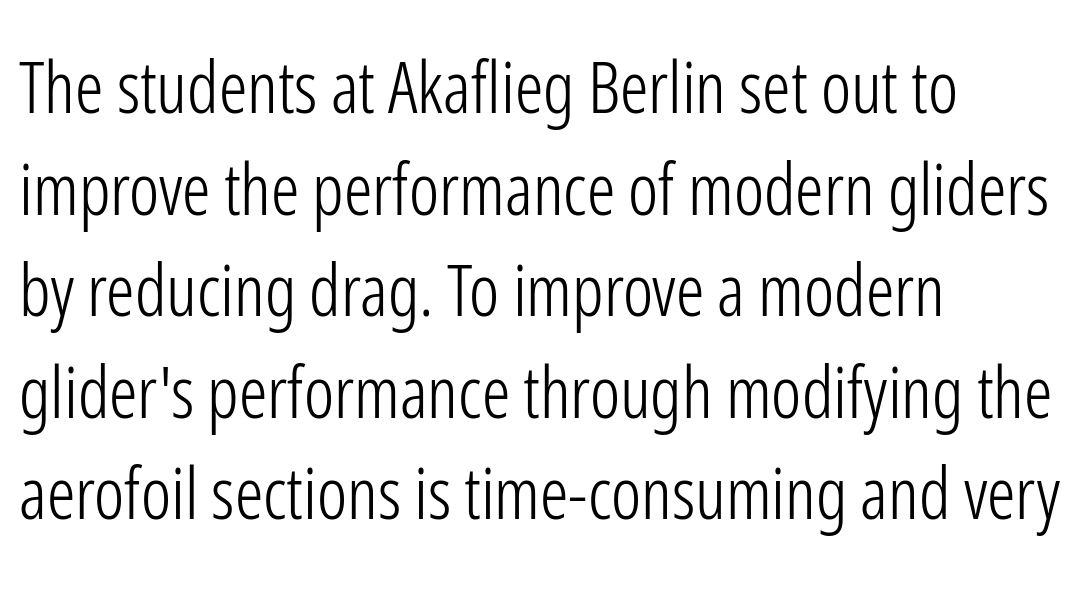
{"serif": "no", "italic": "no", "bold": "no", "weight": "light", "width": "condensed", "stroke_contrast": "low", "x_height": "medium", "monospaced": "no", "underline": "no", "align": "left", "line_spacing": "normal", "line_spacing_ratio": 1.43, "letter_spacing": "normal", "letter_spacing_em": 0.0, "glyph_px": 71}
